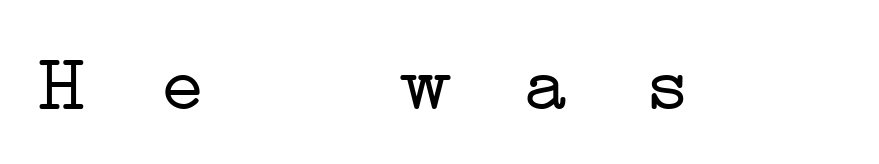
The passage shown is typeset with a serif family. The letterforms sit at book weight or below. What stands out about the letter spacing? Its width — letters are far apart. Check under the words: just untouched page. Think of a typewriter: that constant character pitch is what you see here.
